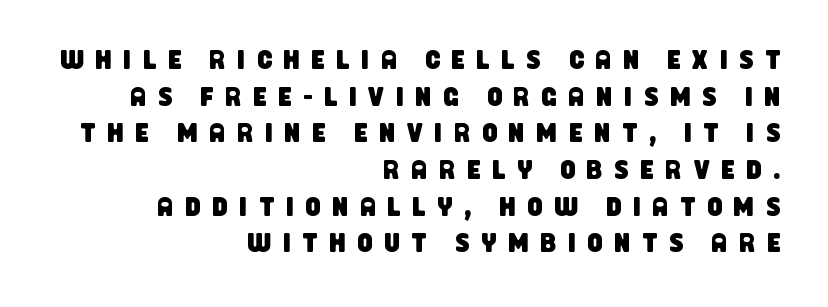
The tracking jumps out immediately: characters are airy and widely separated. Each new line begins a customary step beneath the previous one. Reading down the block, your eye finds every line finishing at a fixed right position. This rendering features lettering with no underline.
